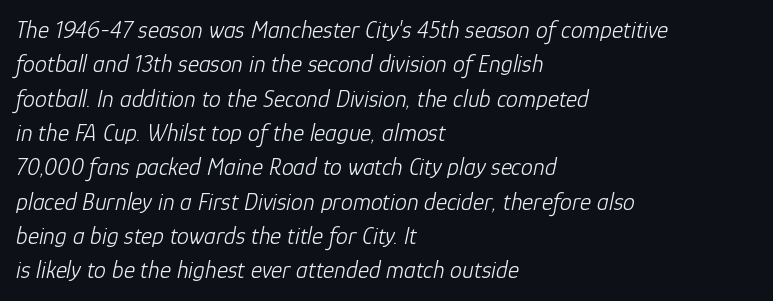
{"italic": "yes", "lean": "right", "slant_degrees": 12, "bold": "no", "underline": "no", "align": "left", "line_spacing": "normal", "line_spacing_ratio": 1.43, "letter_spacing": "normal", "letter_spacing_em": 0.0, "glyph_px": 24}
